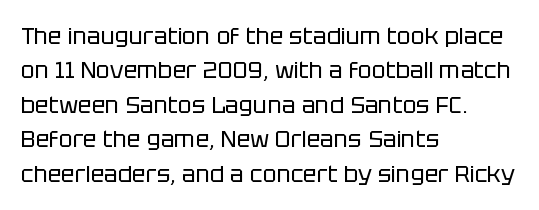
Q: Is the text bold? A: No.
Q: Is the text italic (slanted)? A: No, it is upright.
Q: Is the text underlined? A: No.
Q: How is the paragraph aligned? A: Left-aligned.
Q: Is the spacing between letters normal or unusually wide? A: Normal.
Q: Is the spacing between lines tight, normal or loose? A: Normal.
